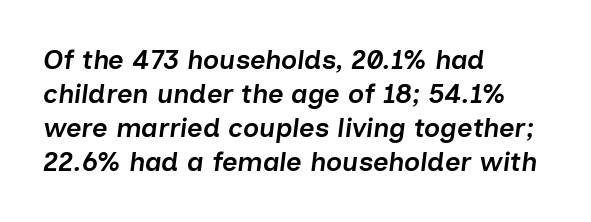
Q: Is the text bold? A: Semi-bold.
Q: Is the text italic (slanted)? A: Yes, it leans right by about 7 degrees.
Q: Is the text underlined? A: No.
Q: How is the paragraph aligned? A: Left-aligned.
Q: Is the spacing between letters normal or unusually wide? A: Normal.
Q: Is the spacing between lines tight, normal or loose? A: Normal.
